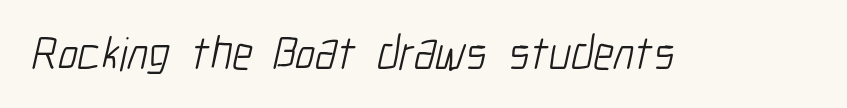
{"serif": "no", "bold": "no", "weight": "light", "width": "condensed", "stroke_contrast": "low", "x_height": "medium", "monospaced": "no", "underline": "no", "letter_spacing": "normal", "letter_spacing_em": 0.0, "glyph_px": 47}
